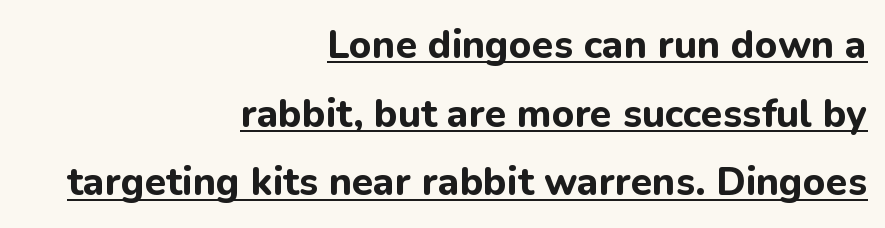
This is the regular roman posture of the typeface. Students, note that the glyphs here touch the page at normal intervals. Which margin do the lines hug? The right one — the left edge is uneven. Emphasis by weight is at full strength: bold. The face used here appears with an underline applied.
